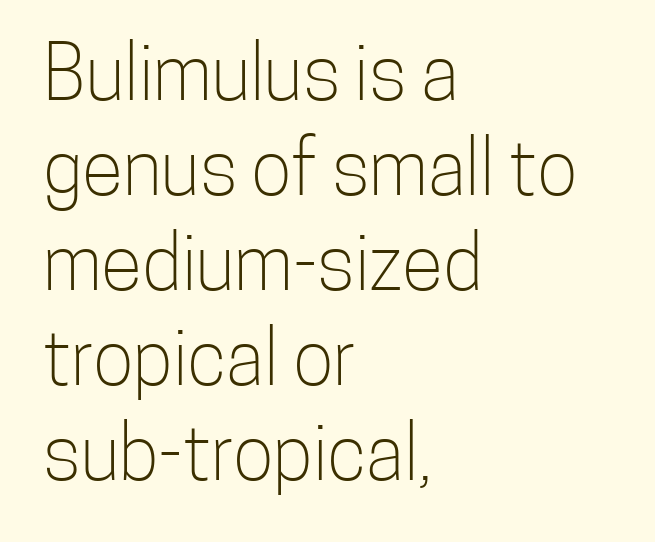
Q: Is the text bold? A: No.
Q: Is the text italic (slanted)? A: No, it is upright.
Q: Is the typeface a serif or a sans-serif typeface? A: Sans-serif.
Q: Is the text underlined? A: No.
Q: How is the paragraph aligned? A: Left-aligned.
Q: Is the spacing between letters normal or unusually wide? A: Normal.
Q: Is the spacing between lines tight, normal or loose? A: Normal.
Q: Width (condensed, normal, or wide)? A: Condensed.
Q: Stroke contrast? A: Low.
Q: x-height? A: Medium.
Q: Monospaced? A: No.
